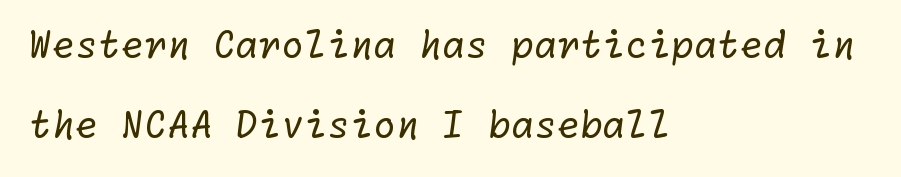
Q: Is the text bold? A: No.
Q: Is the typeface a serif or a sans-serif typeface? A: Sans-serif.
Q: Is the text underlined? A: No.
Q: How is the paragraph aligned? A: Left-aligned.
Q: Is the spacing between letters normal or unusually wide? A: Normal.
Q: Is the spacing between lines tight, normal or loose? A: Loose.
Q: Width (condensed, normal, or wide)? A: Normal.
Q: Stroke contrast? A: Low.
Q: x-height? A: Medium.
